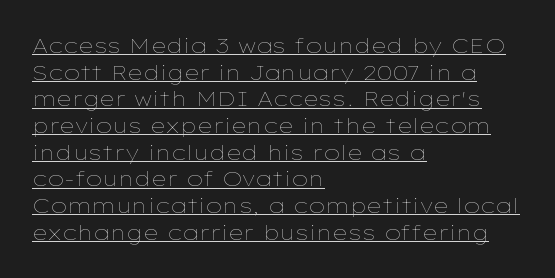
{"italic": "no", "bold": "no", "underline": "yes", "align": "left", "line_spacing": "normal", "line_spacing_ratio": 1.27, "letter_spacing": "normal", "letter_spacing_em": 0.0, "glyph_px": 21}
